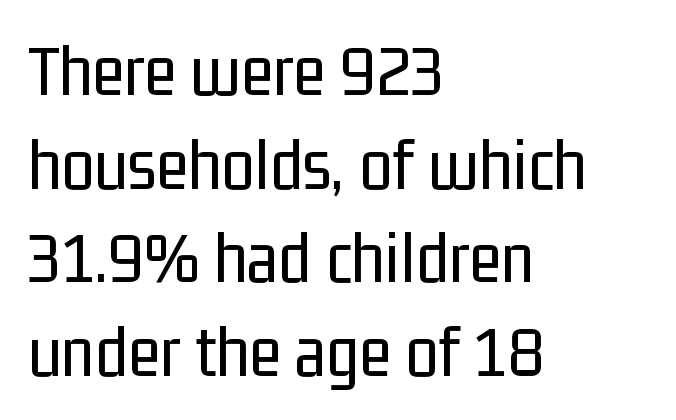
The image shows 75 px regular-weight, condensed sans-serif type, upright; set left-aligned, normal line spacing (1.25x), normal letter spacing, not underlined; low stroke contrast and a medium x-height.
